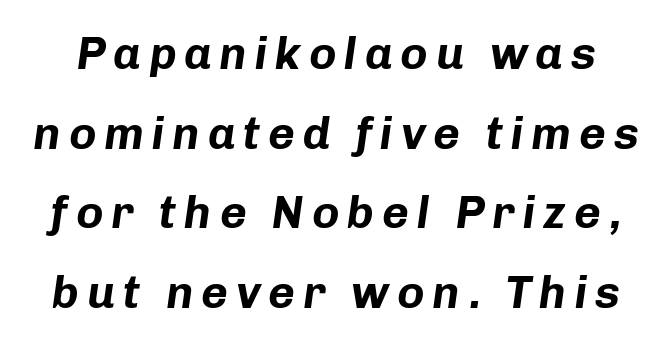
Note the varied advance widths — an 'i' is clearly narrower than an 'm'. Yep, that's italic — everything's leaning. Underline: absent. Weight check: bold — yes, fully.
